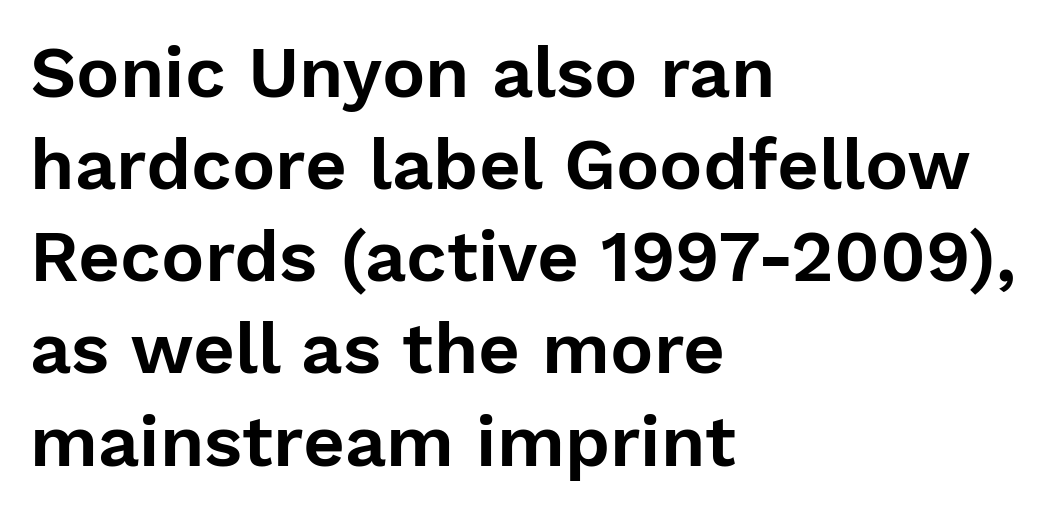
These lines are rendered in a variable-pitch font. Observe the ordinary spacing: letters are neighbours, not strangers. Posture: upright roman. The rows are spaced the way most documents space them.
